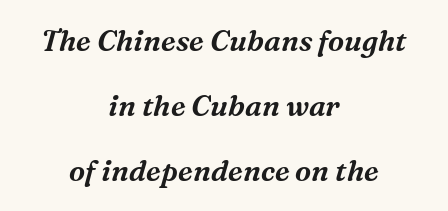
The image shows 29 px serif type, italic (leaning right); set centered, loose line spacing (2.24x), normal letter spacing, not underlined; medium stroke contrast and a medium x-height.
